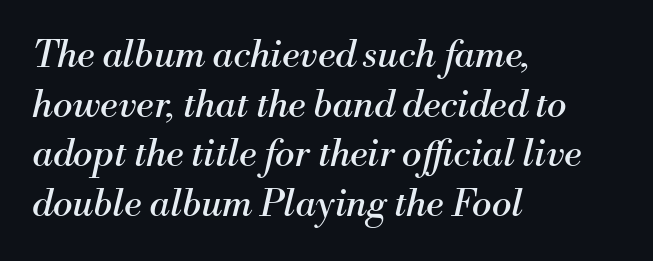
{"serif": "yes", "italic": "yes", "lean": "right", "slant_degrees": 13, "bold": "no", "weight": "regular", "width": "normal", "stroke_contrast": "medium", "x_height": "small", "monospaced": "no", "underline": "no", "align": "left", "line_spacing": "normal", "line_spacing_ratio": 1.34, "letter_spacing": "normal", "letter_spacing_em": 0.0, "glyph_px": 37}
